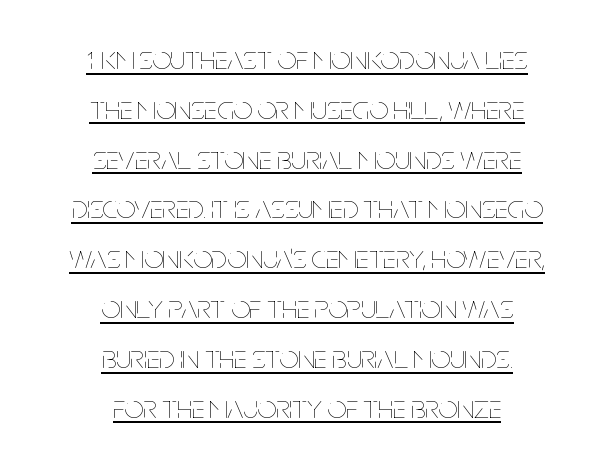
{"italic": "no", "bold": "no", "weight": "thin", "width": "condensed", "stroke_contrast": "low", "x_height": "large", "monospaced": "no", "underline": "yes", "align": "center", "line_spacing": "normal", "line_spacing_ratio": 1.51, "letter_spacing": "normal", "letter_spacing_em": 0.0, "glyph_px": 33}
